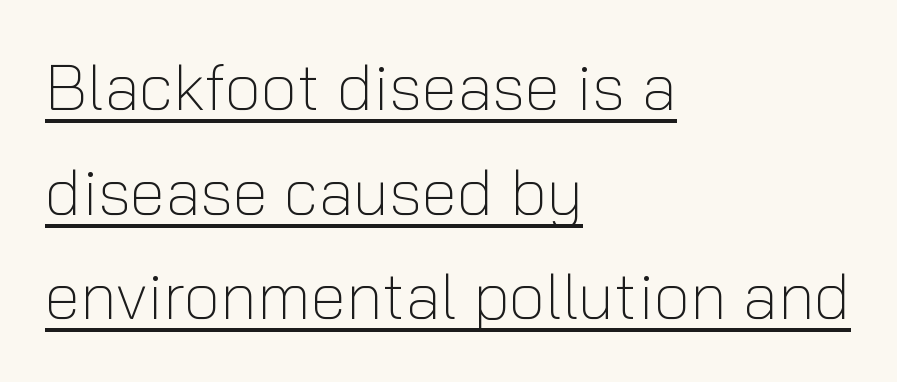
Typographically, this falls in the sans-serif category. Stroke thickness stays within the range of a standard reading face or lighter. Unlike italic type, these characters show no tilt at all. You could not count columns in this text — the font is proportionally spaced. Horizontal bands of white between lines are of average thickness. Is the block centered? No — it sits flush against the left margin.
